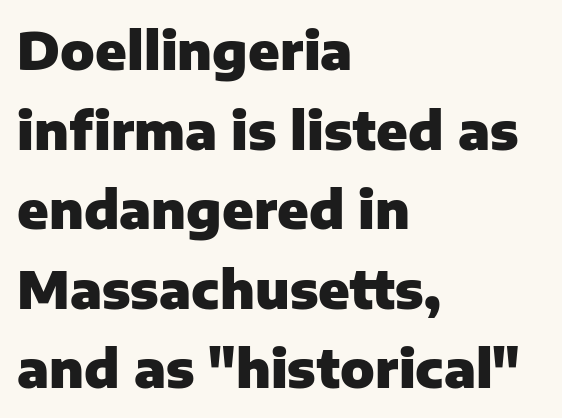
The image shows 51 px heavy sans-serif type, upright; set left-aligned, normal line spacing (1.56x), normal letter spacing, not underlined; low stroke contrast and a medium x-height.
